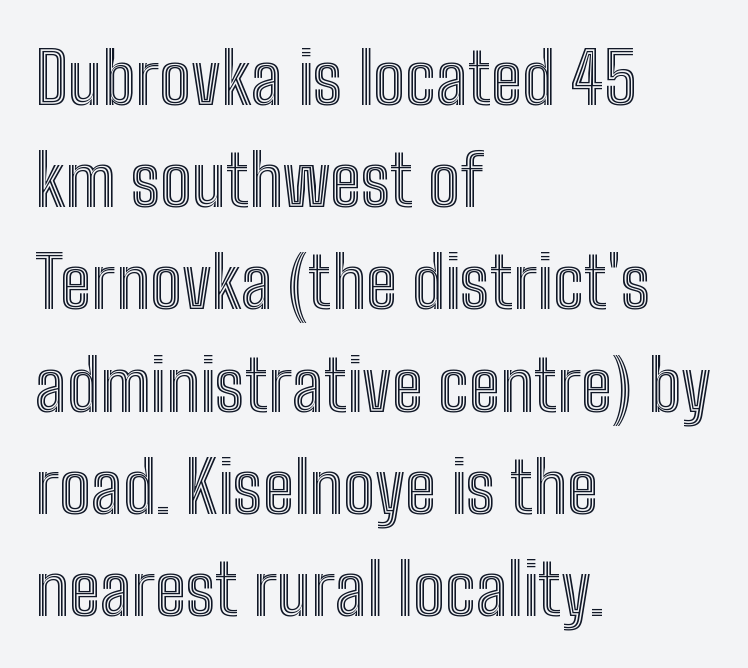
The specimen reads as upright at a glance. These lines are rendered in a variable-pitch font. Leading: standard. The paragraph has a hard left edge and a soft right edge. Descenders are the only things crossing below the line.
